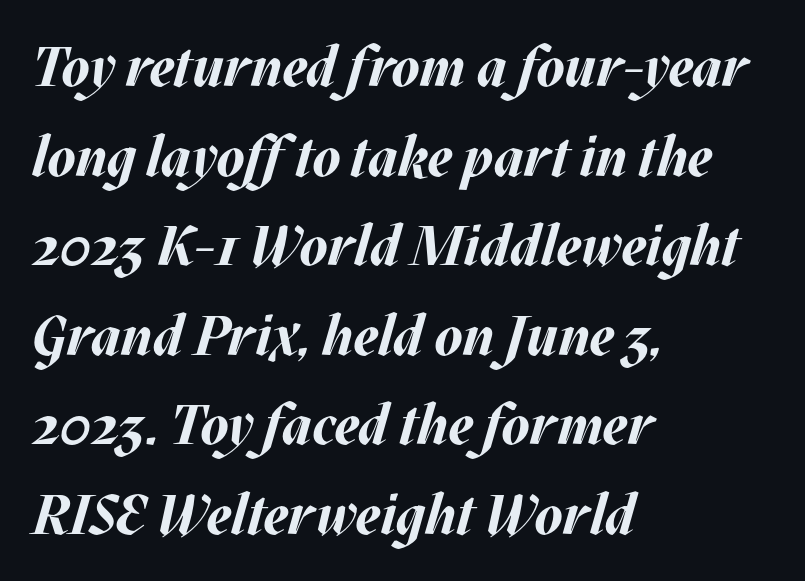
Q: Is the text bold? A: Yes.
Q: Is the text italic (slanted)? A: Yes, it leans right by about 17 degrees.
Q: Is the text underlined? A: No.
Q: How is the paragraph aligned? A: Left-aligned.
Q: Is the spacing between letters normal or unusually wide? A: Normal.
Q: Is the spacing between lines tight, normal or loose? A: Normal.
Q: Width (condensed, normal, or wide)? A: Normal.
Q: Stroke contrast? A: Medium.
Q: x-height? A: Large.
Q: Monospaced? A: No.
